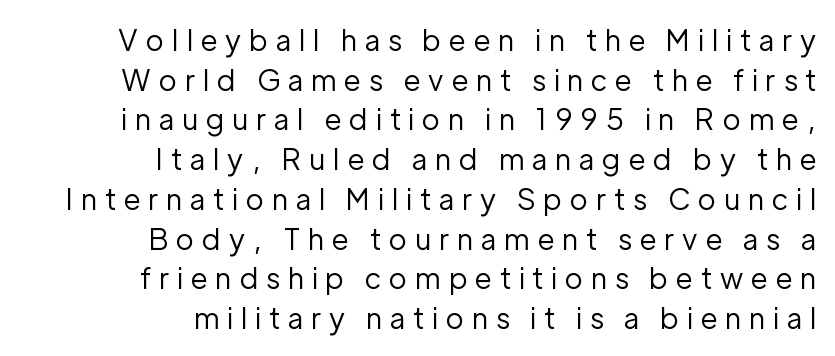
The image shows 29 px regular-weight sans-serif type, upright; set right-aligned, normal line spacing (1.37x), unusually wide letter spacing (+0.28 em), not underlined; low stroke contrast and a medium x-height.
